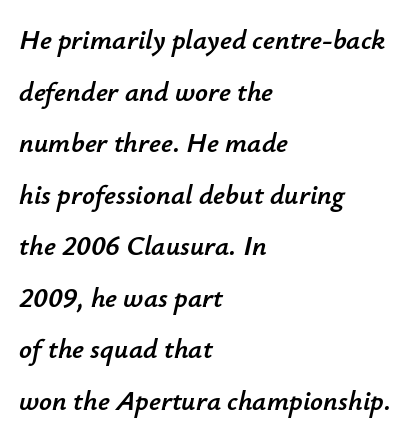
The image shows 28 px text type, italic (leaning right); set left-aligned, line spacing 1.84x, normal letter spacing, not underlined; low stroke contrast and a small x-height.
